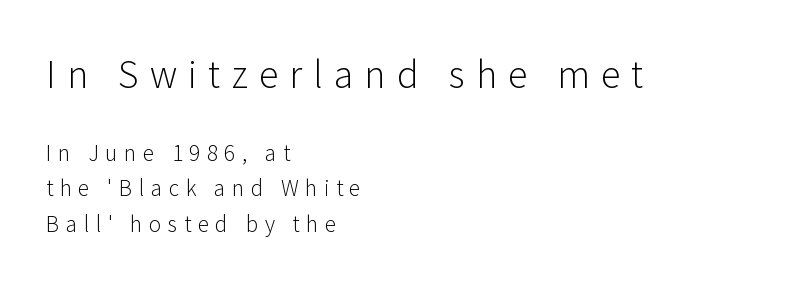
You can tell it's not italic because the verticals are truly vertical. Type style note: lacks serifs. The zone under the glyphs is completely vacant. The passage shown has open, widely tracked lettering throughout. Each stroke keeps to a modest, everyday thickness or less. The earlier block is typeset at a bigger size than the later block.
